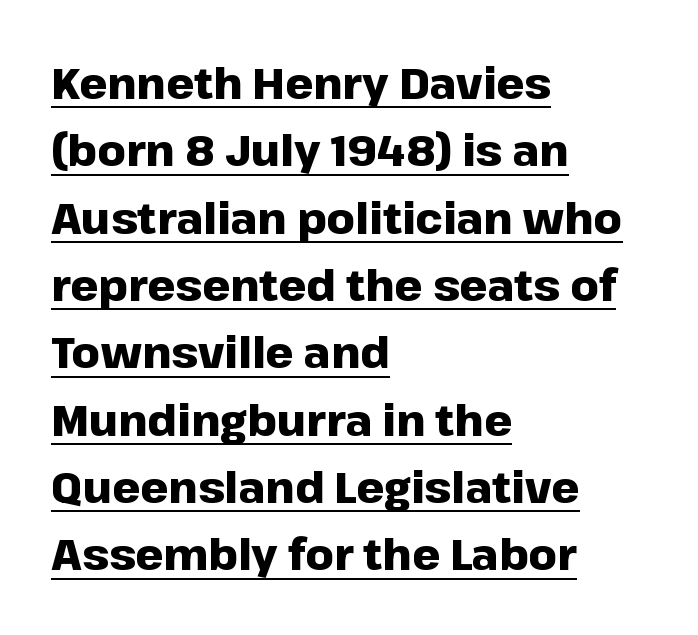
The typesetter has applied underlining to the passage shown. Evenly set lines give the paragraph a standard silhouette. Do the characters align in a grid? No, the font is proportional. The passage shown is typeset with a sans-serif family. Tall strokes in this sample are plumb rather than angled. Characters follow at the spacing the type designer built in.
